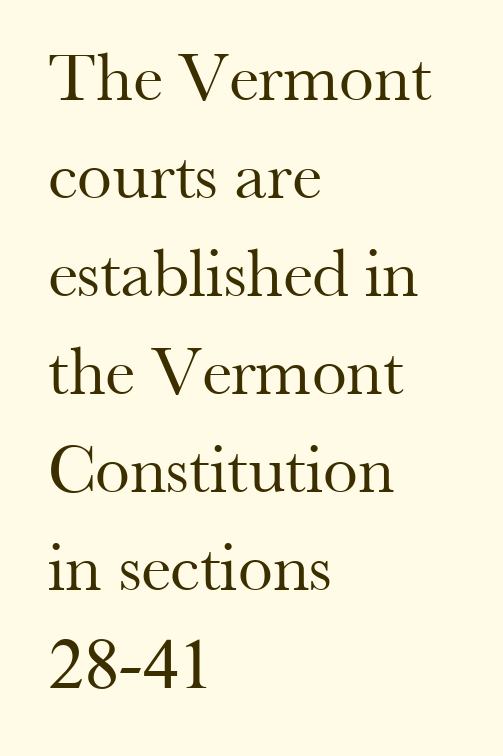
The image shows 70 px regular-weight serif type, upright; set left-aligned, normal line spacing (1.4x), normal letter spacing, not underlined; medium stroke contrast and a small x-height.
